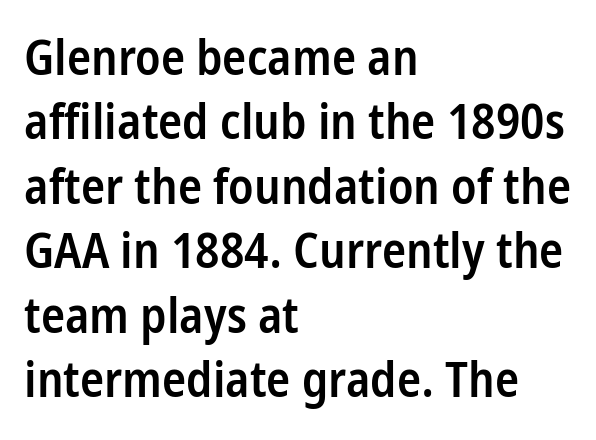
Are there feet on the stems? There aren't — it's a sans. No italicization has been applied; the sample stays upright. Tracking here is standard; glyphs follow each other at the usual distance. Quick note: interline space is typical. This sample has the flowing, uneven cadence of proportional lettering.
